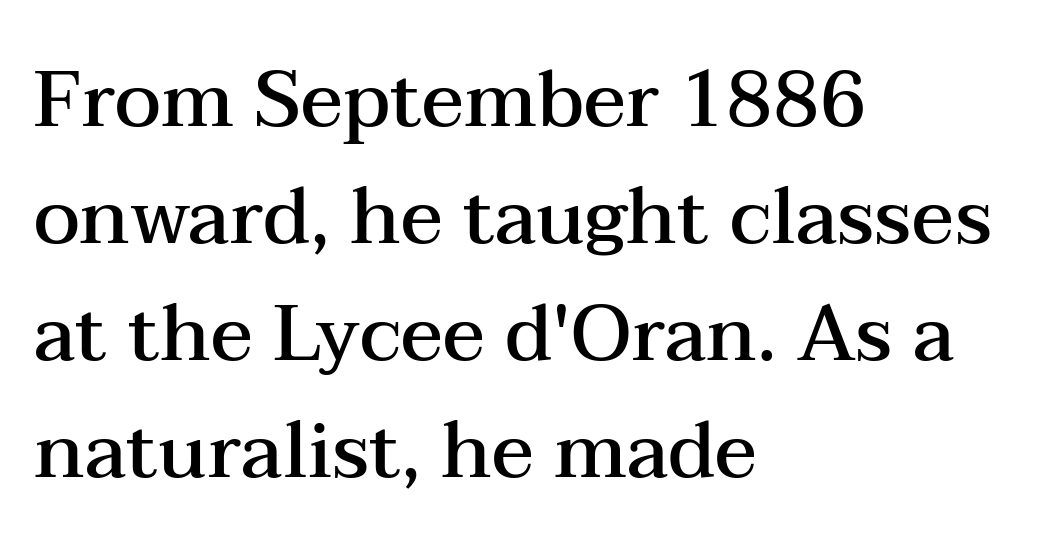
Q: Is the text bold? A: Semi-bold.
Q: Is the text italic (slanted)? A: No, it is upright.
Q: Is the typeface a serif or a sans-serif typeface? A: Serif.
Q: Is the text underlined? A: No.
Q: How is the paragraph aligned? A: Left-aligned.
Q: Is the spacing between letters normal or unusually wide? A: Normal.
Q: Is the spacing between lines tight, normal or loose? A: Normal.
Q: Width (condensed, normal, or wide)? A: Wide.
Q: Stroke contrast? A: Medium.
Q: x-height? A: Medium.
Q: Monospaced? A: No.
